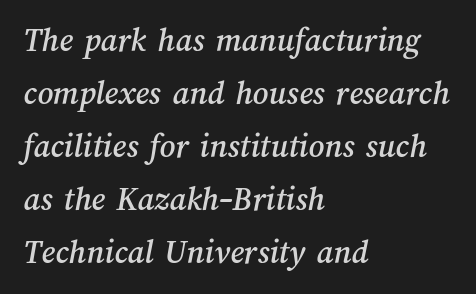
The image shows 34 px text type; set left-aligned, normal line spacing (1.56x), normal letter spacing, not underlined; medium stroke contrast and a medium x-height.
